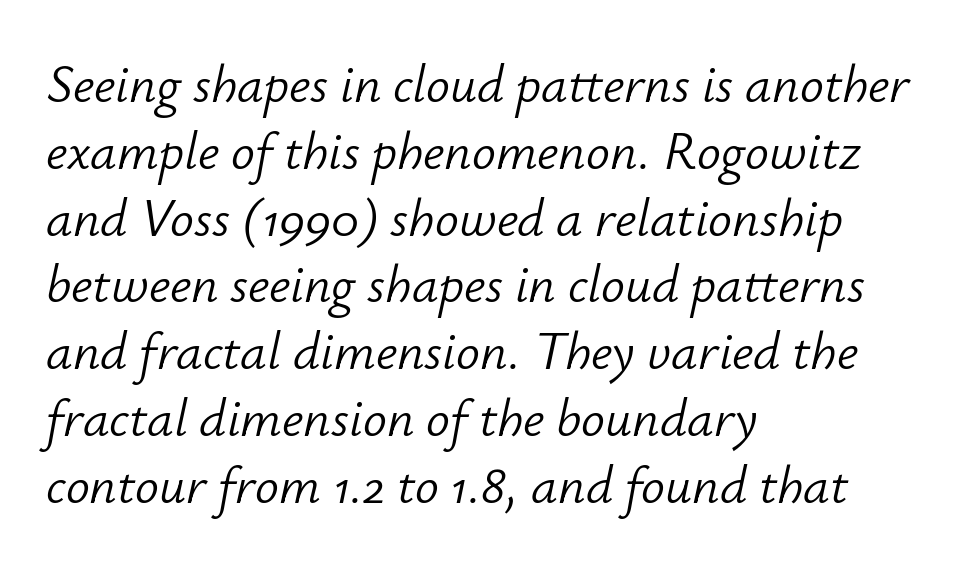
The image shows 53 px light type, italic (leaning right); set left-aligned, normal line spacing (1.26x), normal letter spacing, not underlined; low stroke contrast and a small x-height.
